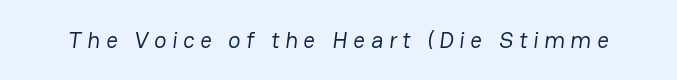
The cut favours lightness, reaching ordinary text weight at its darkest. Glance below the letters and you will spot only blank space. Look at the tracking — it's clearly loosened, letters drifting apart.
